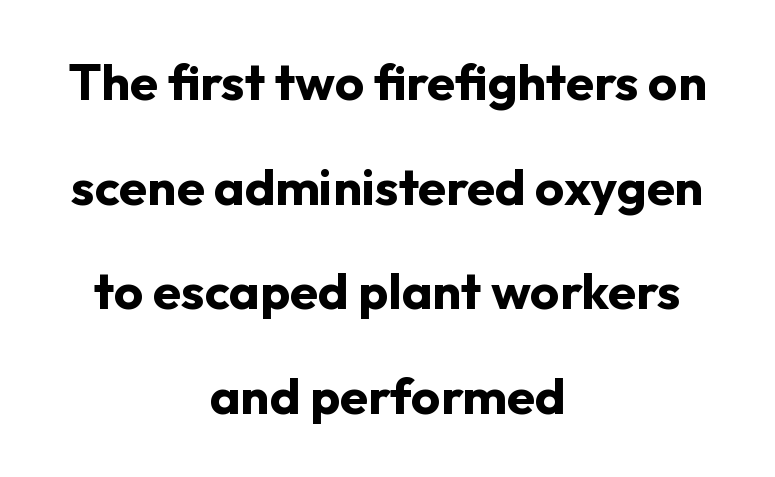
Q: Is the text bold? A: Yes.
Q: Is the text italic (slanted)? A: No, it is upright.
Q: Is the typeface a serif or a sans-serif typeface? A: Sans-serif.
Q: Is the text underlined? A: No.
Q: How is the paragraph aligned? A: Centered.
Q: Is the spacing between letters normal or unusually wide? A: Normal.
Q: Is the spacing between lines tight, normal or loose? A: Loose.
Q: Width (condensed, normal, or wide)? A: Normal.
Q: Stroke contrast? A: Low.
Q: x-height? A: Medium.
Q: Monospaced? A: No.
